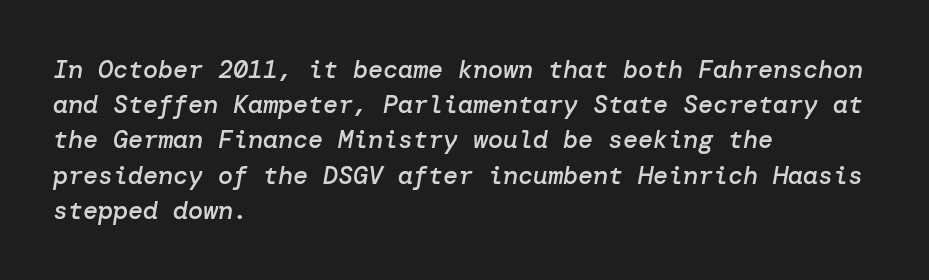
Honestly, the row spacing looks completely unremarkable. The line texture is even and compact thanks to regular tracking. The foot of each line stays bare and open. Left-aligned paragraph, ragged on the right. Designer's note — italics engaged.
